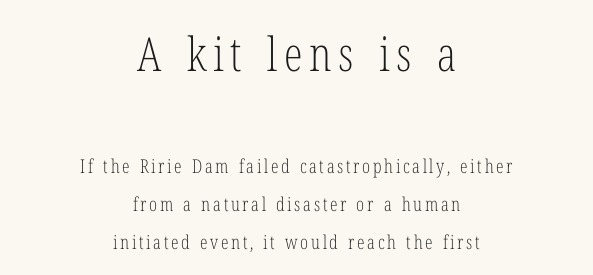
Q: Is the text bold? A: No.
Q: Is the text italic (slanted)? A: No, it is upright.
Q: Is the typeface a serif or a sans-serif typeface? A: Serif.
Q: Is the text underlined? A: No.
Q: How is the paragraph aligned? A: Centered.
Q: Is the spacing between lines tight, normal or loose? A: Loose.
Q: Which block of text is set in a larger size, the first (top) or the second (bottom)? A: The first (top) one.
Q: Width (condensed, normal, or wide)? A: Condensed.
Q: Stroke contrast? A: Low.
Q: x-height? A: Medium.
Q: Monospaced? A: No.
